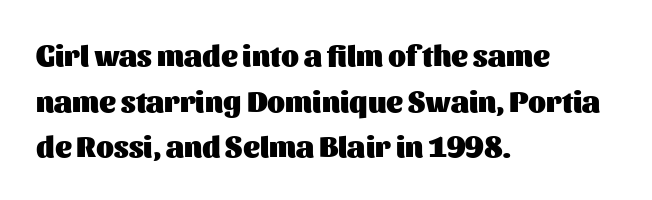
Q: Is the text bold? A: Yes.
Q: Is the text italic (slanted)? A: No, it is upright.
Q: Is the typeface a serif or a sans-serif typeface? A: Sans-serif.
Q: Is the text underlined? A: No.
Q: How is the paragraph aligned? A: Left-aligned.
Q: Is the spacing between letters normal or unusually wide? A: Normal.
Q: Is the spacing between lines tight, normal or loose? A: Normal.
Q: Width (condensed, normal, or wide)? A: Normal.
Q: Stroke contrast? A: Medium.
Q: x-height? A: Medium.
Q: Monospaced? A: No.
